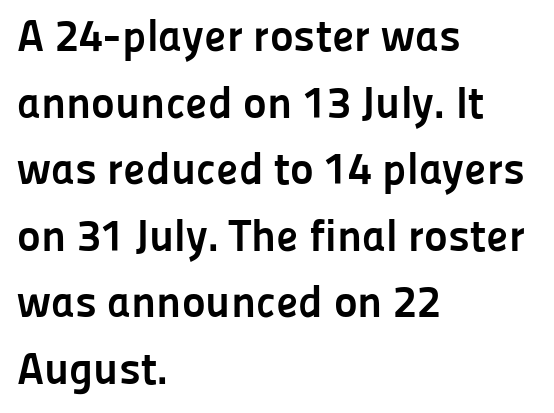
All the whitespace from short lines collects on the right. I'd describe the lettering as bold — thick and assertive. Do the letters lean? They stand straight. The zone under the glyphs is completely vacant. Standard letterfit; no display-style spreading of the glyphs.
